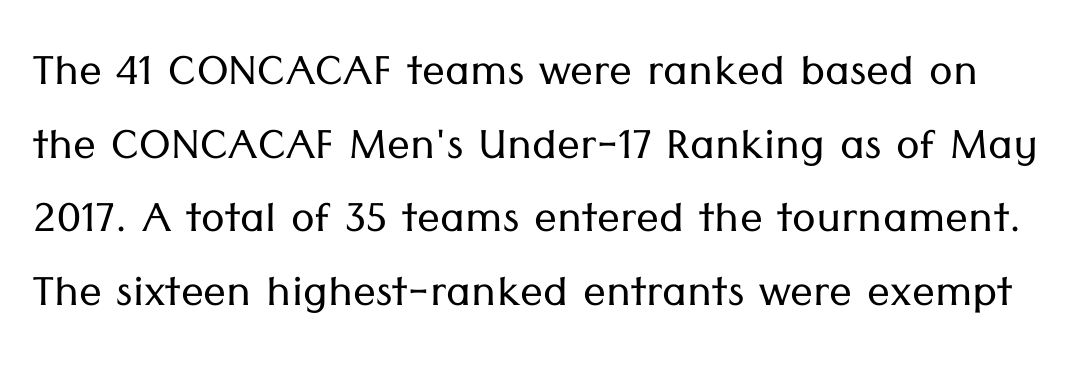
Descenders are the only things crossing below the line. The type family on display is of the sans-serif kind. Each letter keeps its own natural width here, so spacing adapts to shape. The typography opts for an upright posture over an oblique one. Here the glyphs are tracked normally, forming tight word shapes.
